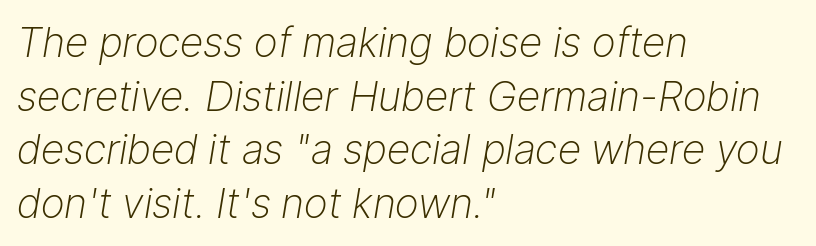
Q: Is the text bold? A: No.
Q: Is the text italic (slanted)? A: Yes, it leans right by about 9 degrees.
Q: Is the text underlined? A: No.
Q: How is the paragraph aligned? A: Left-aligned.
Q: Is the spacing between letters normal or unusually wide? A: Normal.
Q: Is the spacing between lines tight, normal or loose? A: Normal.
Q: Width (condensed, normal, or wide)? A: Normal.
Q: Stroke contrast? A: Low.
Q: x-height? A: Medium.
Q: Monospaced? A: No.
